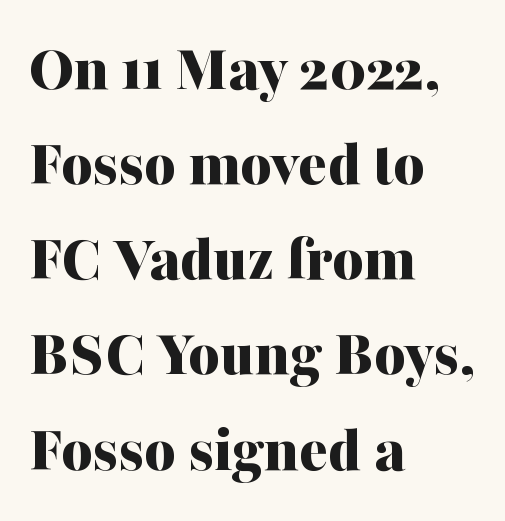
Q: Is the text bold? A: Yes.
Q: Is the text italic (slanted)? A: No, it is upright.
Q: Is the typeface a serif or a sans-serif typeface? A: Serif.
Q: Is the text underlined? A: No.
Q: How is the paragraph aligned? A: Left-aligned.
Q: Is the spacing between letters normal or unusually wide? A: Normal.
Q: Is the spacing between lines tight, normal or loose? A: Normal.
Q: Width (condensed, normal, or wide)? A: Normal.
Q: Stroke contrast? A: Medium.
Q: x-height? A: Medium.
Q: Monospaced? A: No.
